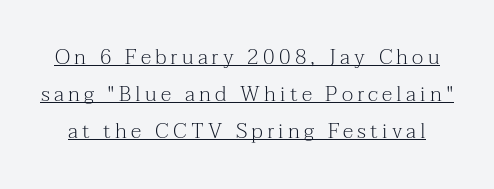
The weight would be labelled regular, book, light, or lighter still. Looks like someone drew a line under every word here. Unlike italic type, these characters show no tilt at all. Is the letter spacing exaggerated? Yes — the characters are pushed far apart.
